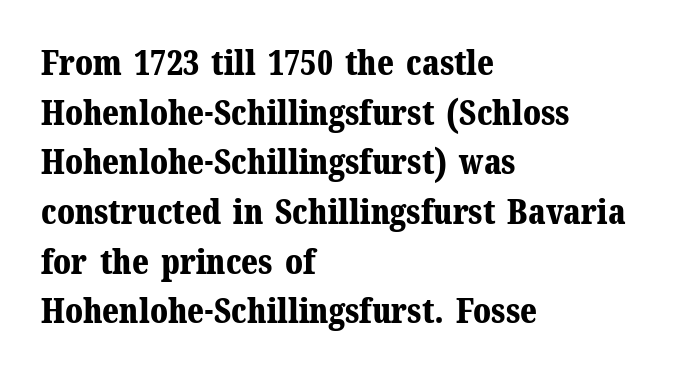
{"serif": "yes", "italic": "no", "bold": "yes", "weight": "bold", "width": "normal", "stroke_contrast": "medium", "x_height": "medium", "monospaced": "no", "underline": "no", "align": "left", "line_spacing": "normal", "line_spacing_ratio": 1.46, "letter_spacing": "normal", "letter_spacing_em": 0.0, "glyph_px": 34}
